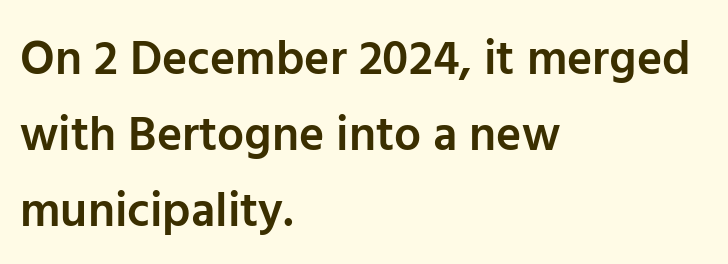
Q: Is the text bold? A: Semi-bold.
Q: Is the text italic (slanted)? A: No, it is upright.
Q: Is the typeface a serif or a sans-serif typeface? A: Sans-serif.
Q: Is the text underlined? A: No.
Q: How is the paragraph aligned? A: Left-aligned.
Q: Is the spacing between letters normal or unusually wide? A: Normal.
Q: Is the spacing between lines tight, normal or loose? A: Normal.
Q: Width (condensed, normal, or wide)? A: Normal.
Q: Stroke contrast? A: Low.
Q: x-height? A: Medium.
Q: Monospaced? A: No.
